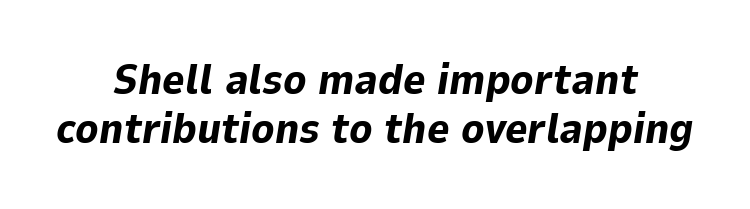
The image shows 43 px bold type, italic (leaning right); set centered, tight line spacing (1.13x), normal letter spacing, not underlined; low stroke contrast and a medium x-height.
